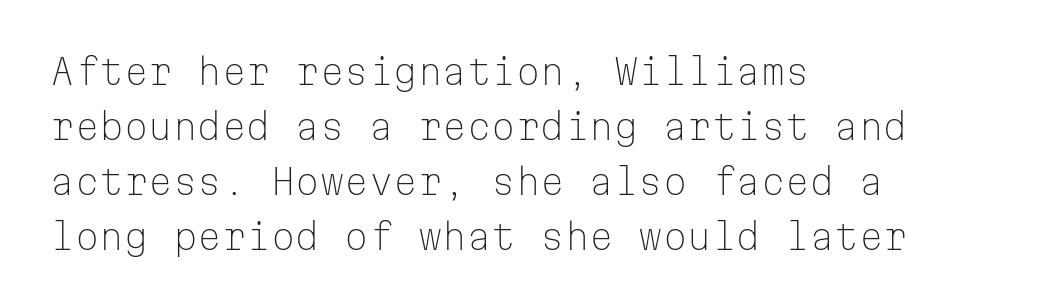
{"serif": "no", "italic": "no", "bold": "no", "weight": "light", "width": "normal", "stroke_contrast": "low", "x_height": "medium", "monospaced": "yes", "underline": "no", "align": "left", "line_spacing": "normal", "line_spacing_ratio": 1.57, "letter_spacing": "normal", "letter_spacing_em": 0.0, "glyph_px": 35}
